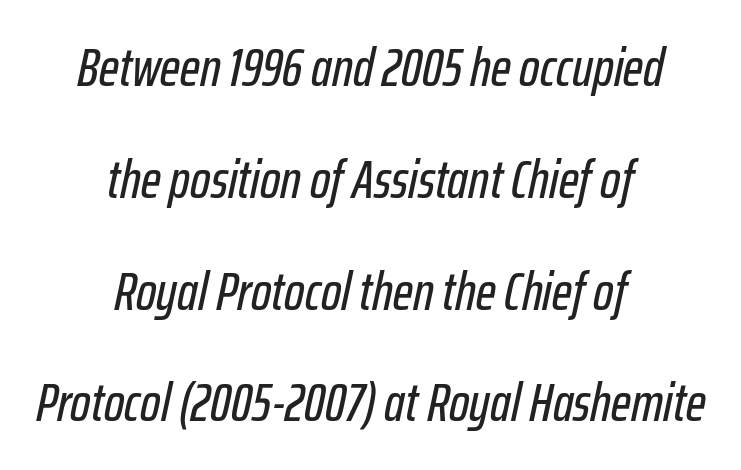
Q: Is the text italic (slanted)? A: Yes, it leans right by about 12 degrees.
Q: Is the text underlined? A: No.
Q: How is the paragraph aligned? A: Centered.
Q: Is the spacing between letters normal or unusually wide? A: Normal.
Q: Is the spacing between lines tight, normal or loose? A: Loose.
Q: Width (condensed, normal, or wide)? A: Condensed.
Q: Stroke contrast? A: Low.
Q: x-height? A: Medium.
Q: Monospaced? A: No.
